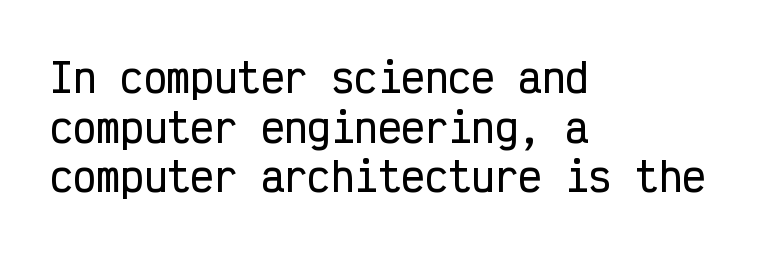
Q: Is the text italic (slanted)? A: No, it is upright.
Q: Is the typeface a serif or a sans-serif typeface? A: Sans-serif.
Q: Is the text underlined? A: No.
Q: How is the paragraph aligned? A: Left-aligned.
Q: Is the spacing between letters normal or unusually wide? A: Normal.
Q: Is the spacing between lines tight, normal or loose? A: Normal.
Q: Width (condensed, normal, or wide)? A: Condensed.
Q: Stroke contrast? A: Low.
Q: x-height? A: Medium.
Q: Monospaced? A: Yes.
